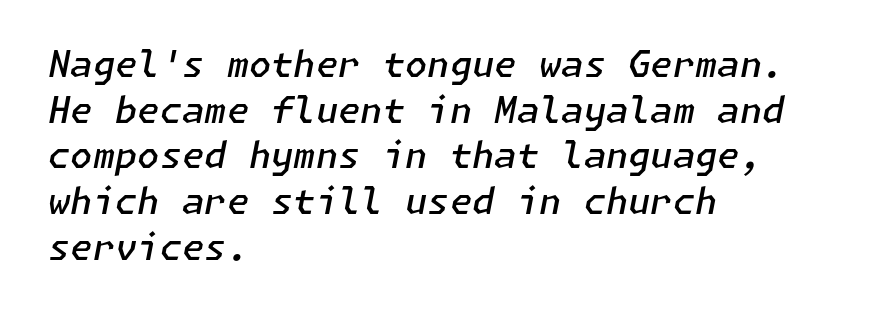
Q: Is the text bold? A: Semi-bold.
Q: Is the text italic (slanted)? A: Yes, it leans right by about 11 degrees.
Q: Is the text underlined? A: No.
Q: How is the paragraph aligned? A: Left-aligned.
Q: Is the spacing between letters normal or unusually wide? A: Normal.
Q: Is the spacing between lines tight, normal or loose? A: Normal.
Q: Width (condensed, normal, or wide)? A: Normal.
Q: Stroke contrast? A: Low.
Q: x-height? A: Medium.
